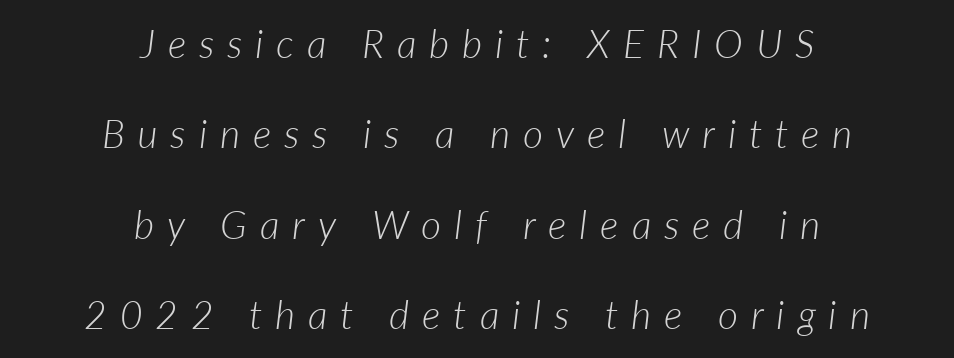
The text carries the slant typical of an italic or oblique font. Regarding leading, the lines here are spaced well apart. Both edges are ragged and mirror each other, which tells us the setting is centered. Heft: none added — not bold. Each word looks stretched out because of the extra space between its letters. Do the characters align in a grid? No, the font is proportional.
